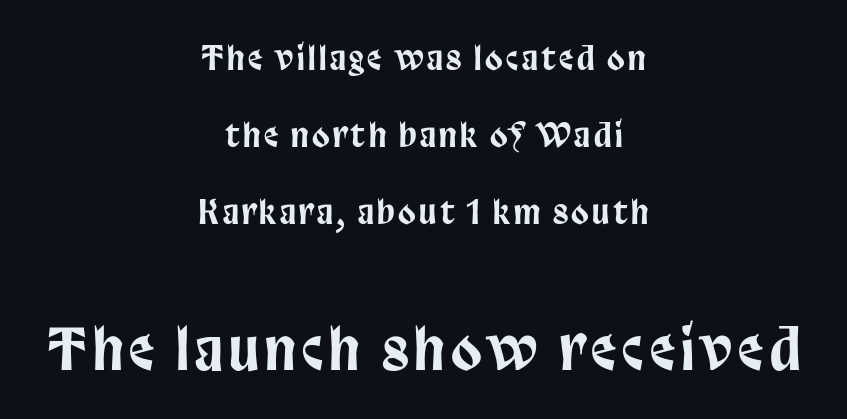
Bigger letters appear in the bottom chunk; the top chunk is reduced. Students, observe: this is what heavily led, spacious text looks like. Beneath every word, the page is bare. The type sits square on the baseline with zero lean.
